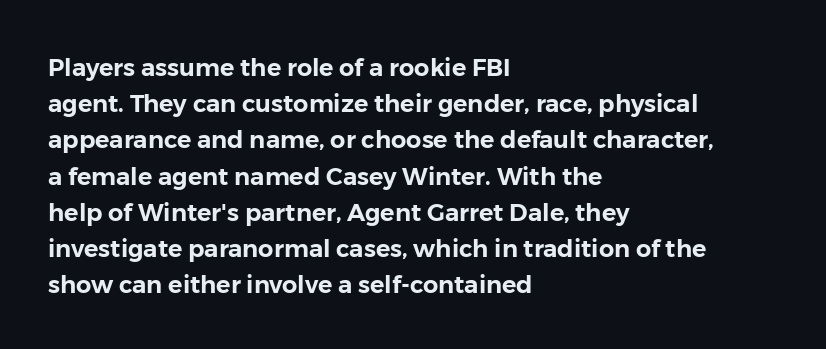
The image shows 24 px text type, upright; set left-aligned, normal line spacing (1.51x), normal letter spacing, not underlined.
